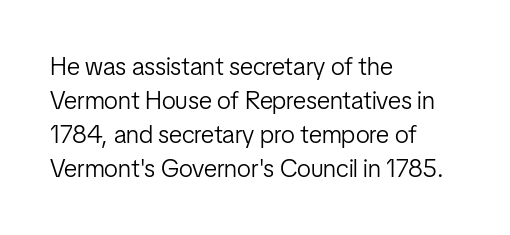
{"italic": "no", "bold": "no", "underline": "no", "align": "left", "line_spacing": "normal", "line_spacing_ratio": 1.36, "letter_spacing": "normal", "letter_spacing_em": 0.0, "glyph_px": 25}
